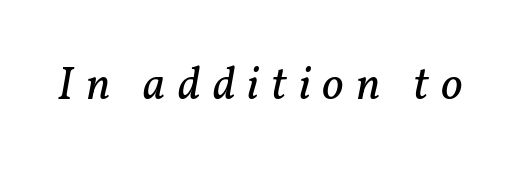
The specimen omits any rule beneath the text block's lines. Slant detected: the letters are inclined. Compared with a typical body face, this is equally light or lighter still. Old-style or modern, the face here clearly has serifs. Think of a printed novel: that variable character pitch is what you see here. Inter-character spacing is expanded well beyond the font's built-in metrics.
